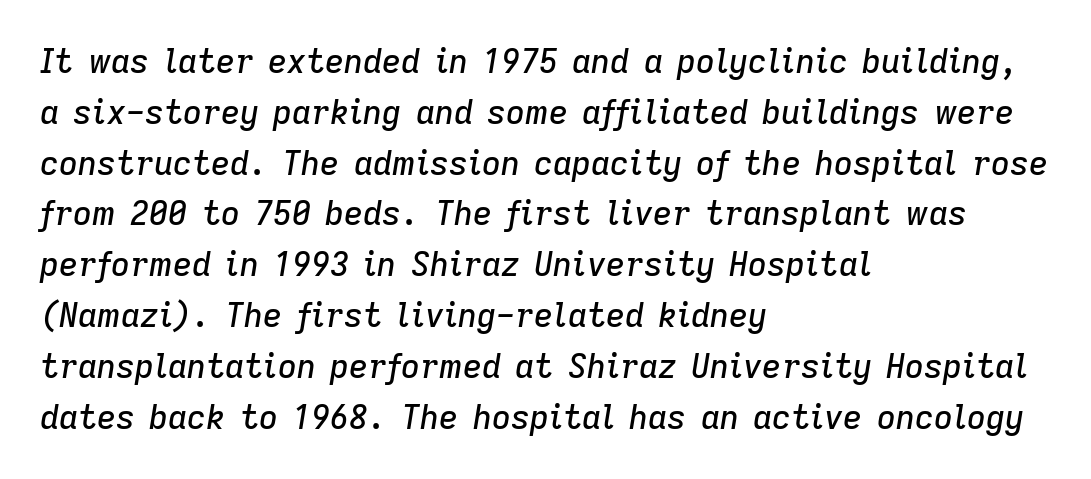
The image shows 33 px text type, italic (leaning right); set left-aligned, normal line spacing (1.54x), normal letter spacing, not underlined; low stroke contrast and a medium x-height.
